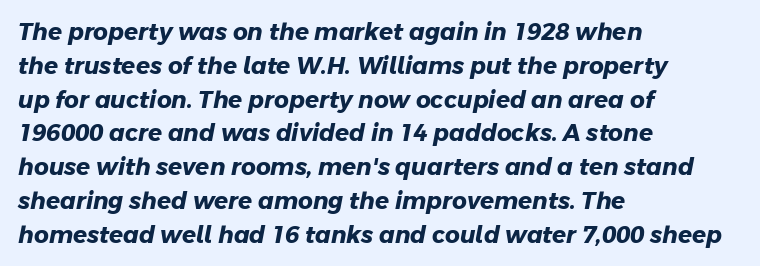
Q: Is the text bold? A: Yes.
Q: Is the text underlined? A: No.
Q: How is the paragraph aligned? A: Left-aligned.
Q: Is the spacing between letters normal or unusually wide? A: Normal.
Q: Is the spacing between lines tight, normal or loose? A: Normal.
